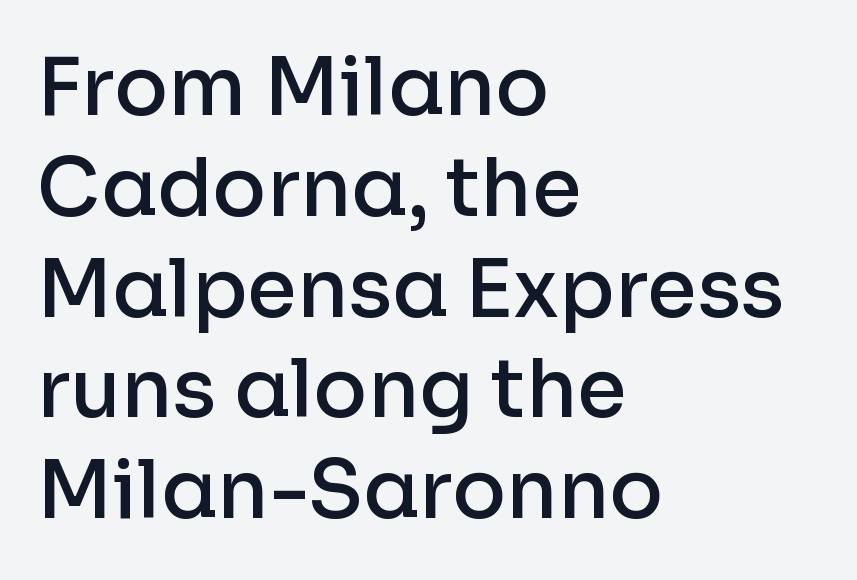
The image shows 80 px semibold sans-serif type, upright; set left-aligned, normal line spacing (1.26x), normal letter spacing, not underlined; low stroke contrast and a medium x-height.
